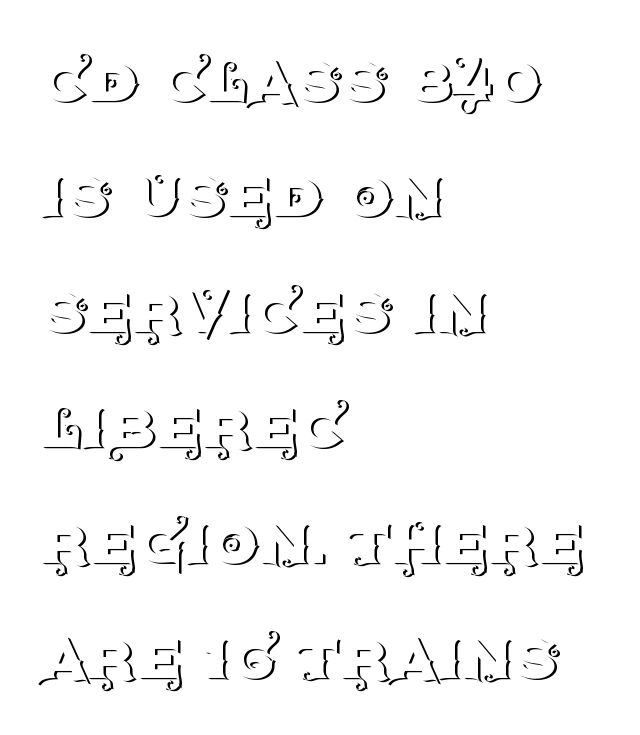
The image shows 78 px thin serif type, upright; set left-aligned, normal line spacing (1.48x), normal letter spacing, not underlined; medium stroke contrast and a large x-height.
